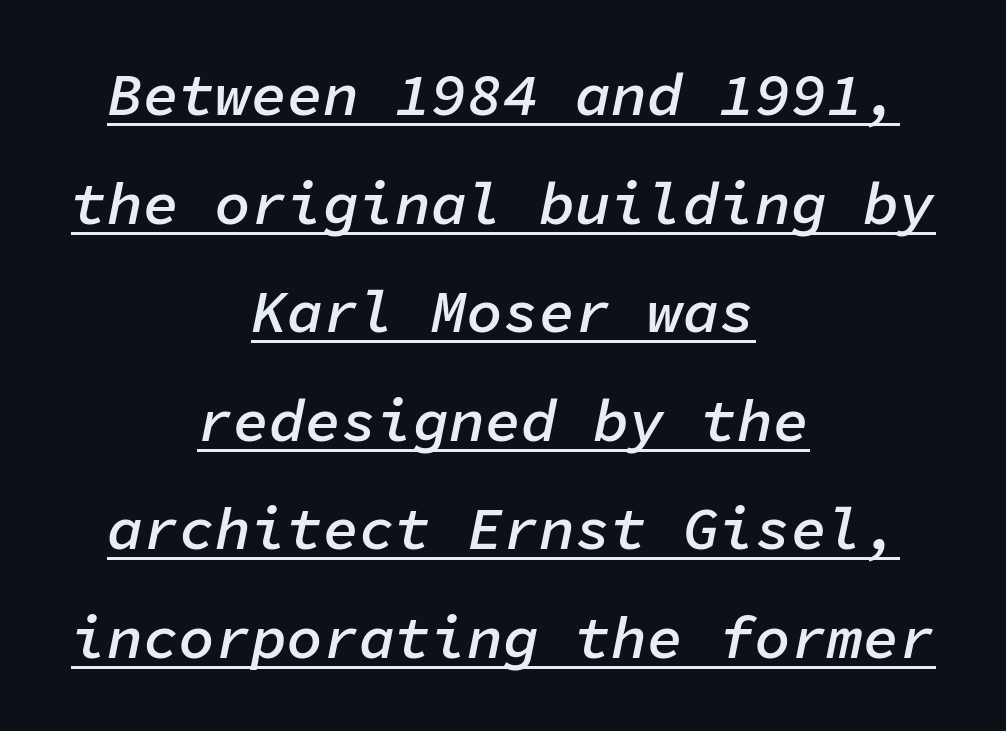
{"italic": "yes", "lean": "right", "slant_degrees": 11, "bold": "semi", "weight": "semibold", "width": "normal", "stroke_contrast": "low", "x_height": "medium", "monospaced": "yes", "underline": "yes", "align": "center", "line_spacing_ratio": 1.81, "letter_spacing": "normal", "letter_spacing_em": 0.0, "glyph_px": 60}
